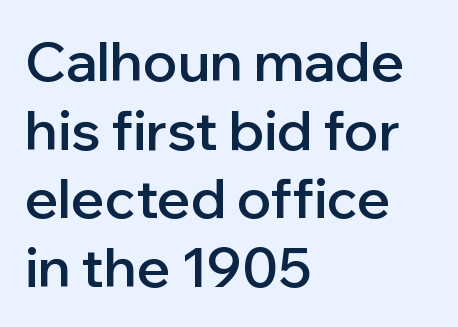
Only glyphs here, with clear space below each row. A typesetter would call this proportional, since set widths differ per character. Does the weight exceed regular? Yes, but only to semibold. Regular leading. Each word holds together tightly as a unit, with standard inter-letter gaps. Font category for this specimen: sans-serif.
